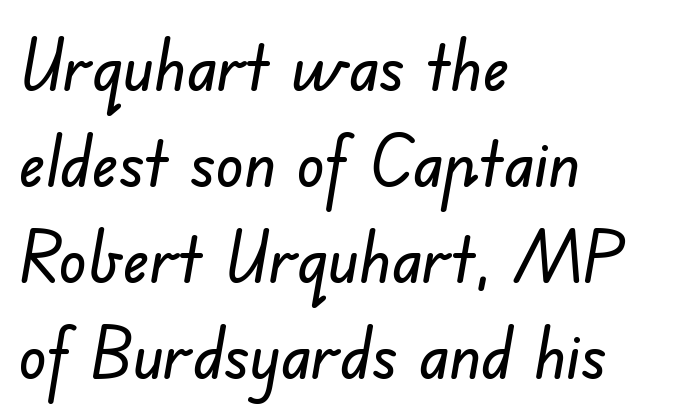
Q: Is the typeface a serif or a sans-serif typeface? A: Sans-serif.
Q: Is the text underlined? A: No.
Q: How is the paragraph aligned? A: Left-aligned.
Q: Is the spacing between letters normal or unusually wide? A: Normal.
Q: Is the spacing between lines tight, normal or loose? A: Normal.
Q: Width (condensed, normal, or wide)? A: Normal.
Q: Stroke contrast? A: Low.
Q: x-height? A: Small.
Q: Monospaced? A: No.
